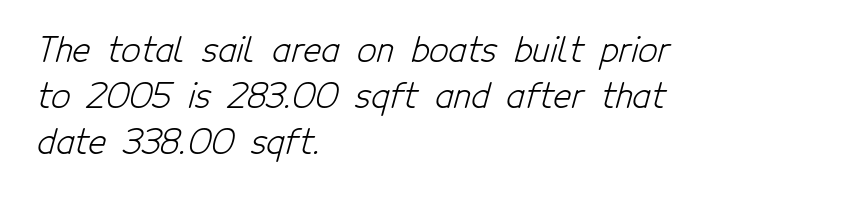
The passage shown is typed in a proportional face where columns would drift. Line spacing here is normal. Notice how the passage keeps a crisp vertical edge on the left only. Check where the strokes stop: nothing finishes them off — pure sans. Glyph-to-glyph distance matches everyday printed text. Weight: in the light-to-regular range.
